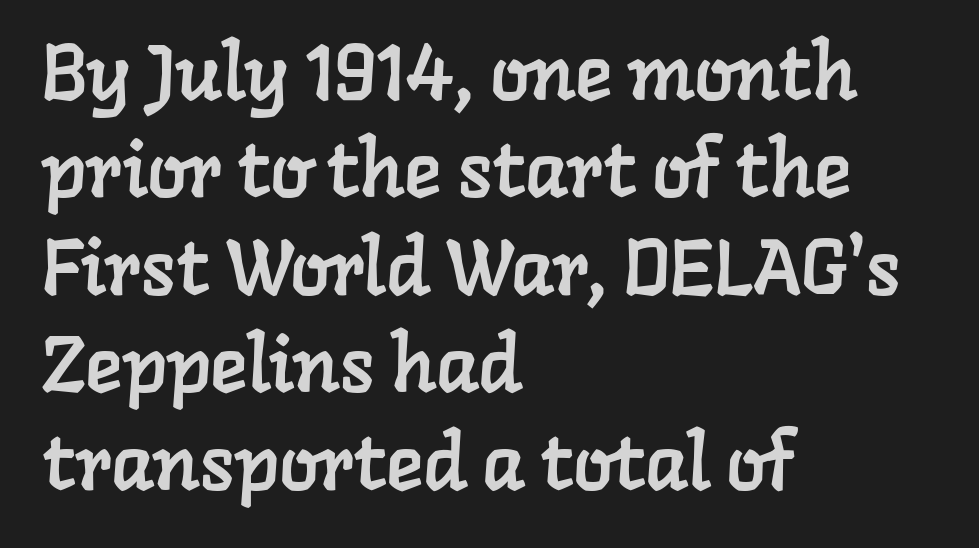
Q: Is the typeface a serif or a sans-serif typeface? A: Serif.
Q: Is the text underlined? A: No.
Q: How is the paragraph aligned? A: Left-aligned.
Q: Is the spacing between letters normal or unusually wide? A: Normal.
Q: Is the spacing between lines tight, normal or loose? A: Normal.
Q: Width (condensed, normal, or wide)? A: Normal.
Q: Stroke contrast? A: Low.
Q: x-height? A: Medium.
Q: Monospaced? A: No.
